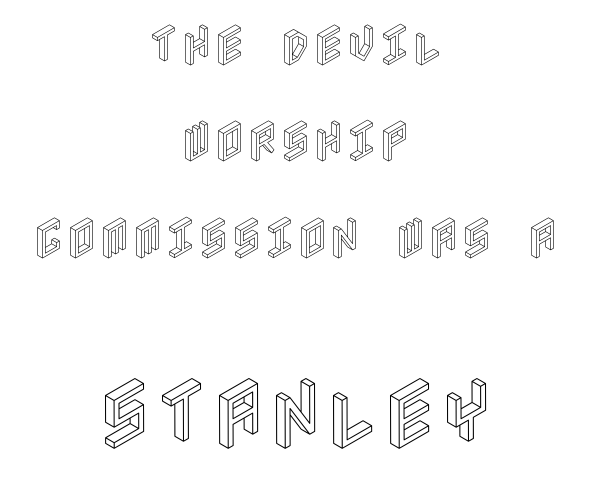
Q: Is the text italic (slanted)? A: No, it is upright.
Q: Is the text underlined? A: No.
Q: How is the paragraph aligned? A: Centered.
Q: Is the spacing between letters normal or unusually wide? A: Normal.
Q: Is the spacing between lines tight, normal or loose? A: Loose.
Q: Which block of text is set in a larger size, the first (top) or the second (bottom)? A: The second (bottom) one.
Q: Width (condensed, normal, or wide)? A: Condensed.
Q: x-height? A: Large.
